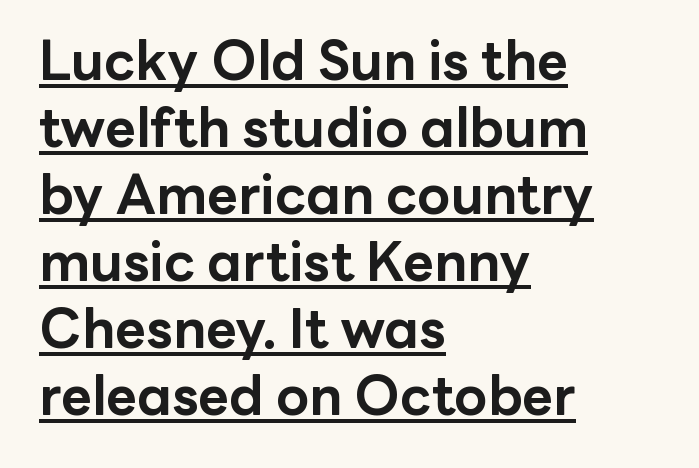
{"serif": "no", "italic": "no", "bold": "yes", "weight": "bold", "width": "normal", "stroke_contrast": "low", "x_height": "medium", "monospaced": "no", "underline": "yes", "align": "left", "line_spacing_ratio": 1.24, "letter_spacing": "normal", "letter_spacing_em": 0.0, "glyph_px": 54}
